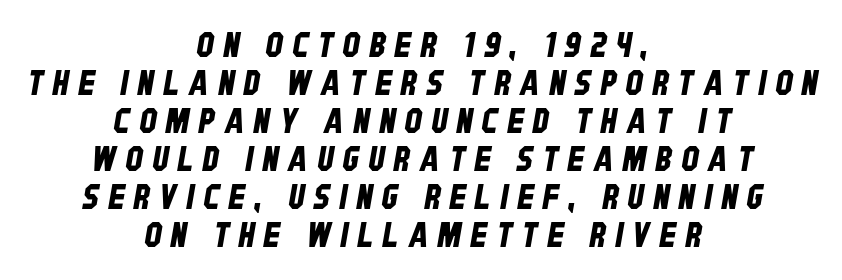
Q: Is the typeface a serif or a sans-serif typeface? A: Sans-serif.
Q: Is the text underlined? A: No.
Q: How is the paragraph aligned? A: Centered.
Q: Is the spacing between letters normal or unusually wide? A: Unusually wide.
Q: Is the spacing between lines tight, normal or loose? A: Tight.
Q: Width (condensed, normal, or wide)? A: Condensed.
Q: Stroke contrast? A: Low.
Q: x-height? A: Large.
Q: Monospaced? A: No.
